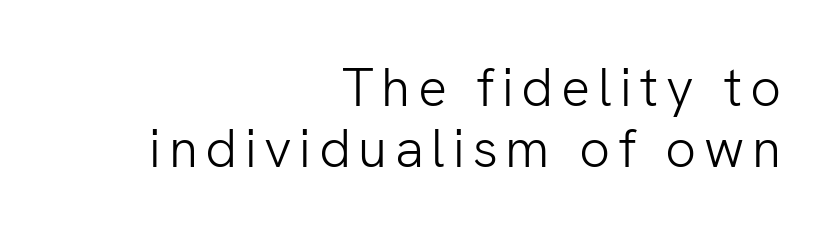
The image shows 54 px light sans-serif type, upright; set right-aligned, tight line spacing (1.13x), not underlined; low stroke contrast and a medium x-height.
